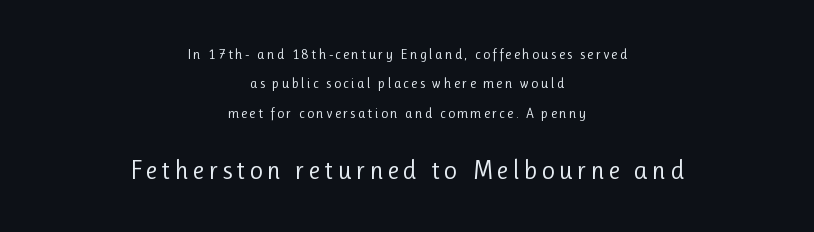
This is roman type, the default non-slanted kind. This is not heavy type; no bold has been used. Vertical spacing — loose. Look at the glyph heights: the lower group is clearly the bigger setting. Has an underline been added? It has not.
